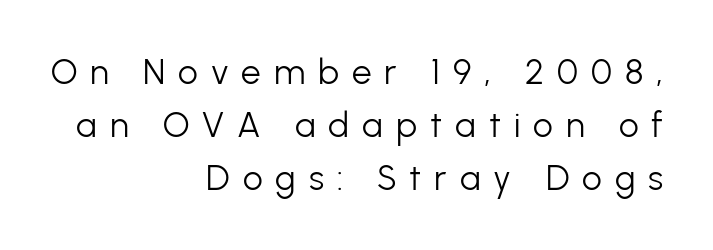
Q: Is the text bold? A: No.
Q: Is the text italic (slanted)? A: No, it is upright.
Q: Is the typeface a serif or a sans-serif typeface? A: Sans-serif.
Q: Is the text underlined? A: No.
Q: How is the paragraph aligned? A: Right-aligned.
Q: Is the spacing between letters normal or unusually wide? A: Unusually wide.
Q: Is the spacing between lines tight, normal or loose? A: Normal.
Q: Width (condensed, normal, or wide)? A: Normal.
Q: Stroke contrast? A: Low.
Q: x-height? A: Medium.
Q: Monospaced? A: No.
